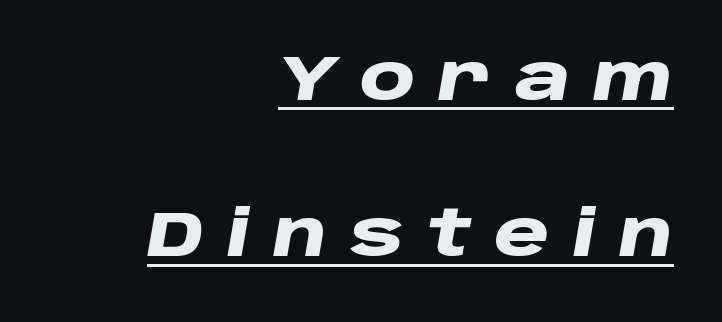
There's an unmistakable incline to the writing here. One glance says open: line gaps are wider than usual. Emphasis by weight is at full strength: bold. Students, note that the glyphs here are deliberately spaced far apart. Caption: multi-line text, flush right, ragged left.
